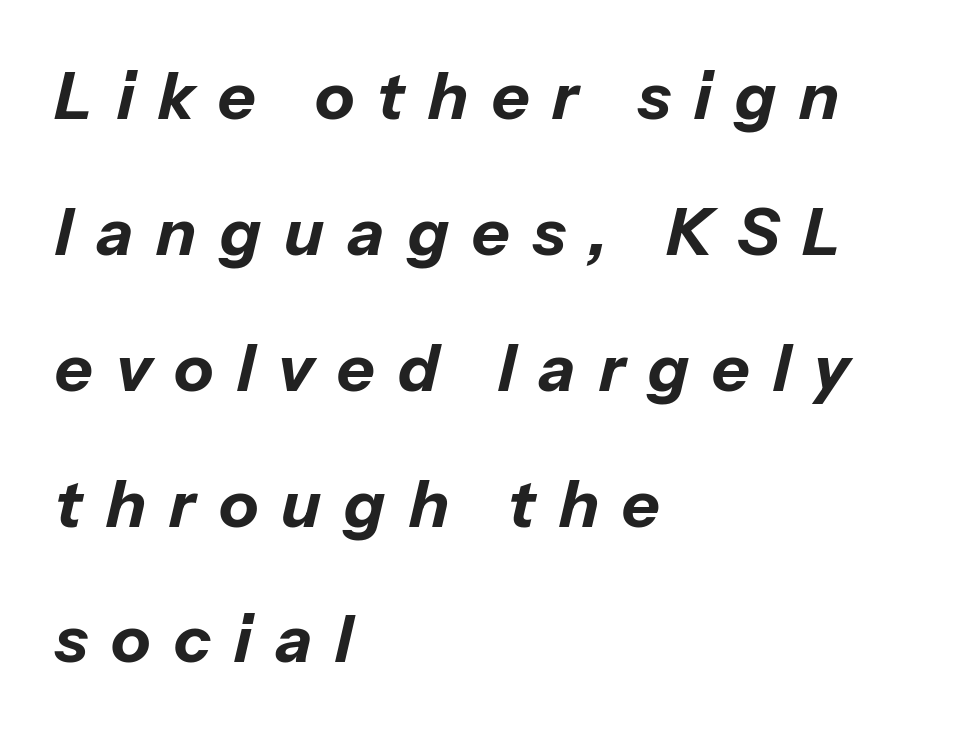
The image shows 65 px bold type, italic (leaning right); set left-aligned, loose line spacing (2.09x), unusually wide letter spacing (+0.36 em), not underlined; low stroke contrast and a medium x-height.
